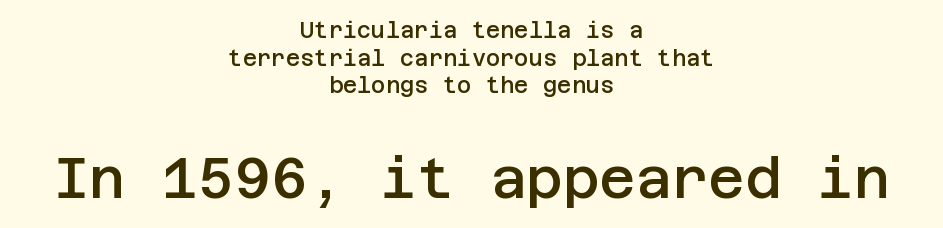
{"serif": "no", "italic": "no", "bold": "semi", "weight": "semibold", "width": "normal", "stroke_contrast": "low", "x_height": "large", "underline": "no", "align": "center", "line_spacing": "normal", "line_spacing_ratio": 1.26, "letter_spacing": "normal", "letter_spacing_em": 0.0, "larger_block": "second", "size_ratio": 2.55, "glyph_px": 56}
